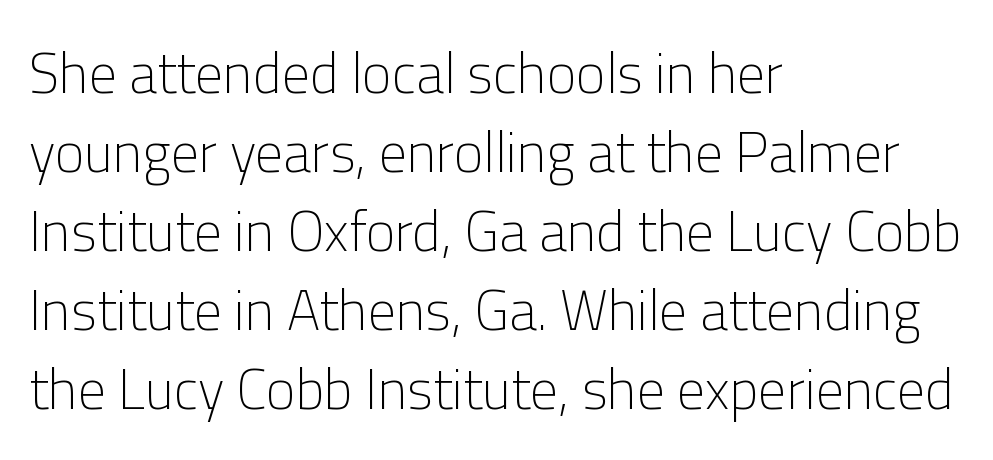
Q: Is the text bold? A: No.
Q: Is the text italic (slanted)? A: No, it is upright.
Q: Is the typeface a serif or a sans-serif typeface? A: Sans-serif.
Q: Is the text underlined? A: No.
Q: How is the paragraph aligned? A: Left-aligned.
Q: Is the spacing between letters normal or unusually wide? A: Normal.
Q: Is the spacing between lines tight, normal or loose? A: Normal.
Q: Width (condensed, normal, or wide)? A: Normal.
Q: Stroke contrast? A: Low.
Q: x-height? A: Medium.
Q: Monospaced? A: No.
